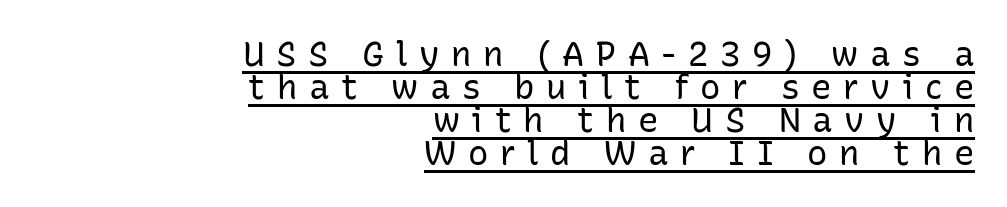
Students, note that the glyphs here are deliberately spaced far apart. The specimen includes a rule beneath the text block's lines. The passage shown stacks its lines with hardly any gap. Is this a fixed-width face? No — the glyphs have proportional, varying widths.
